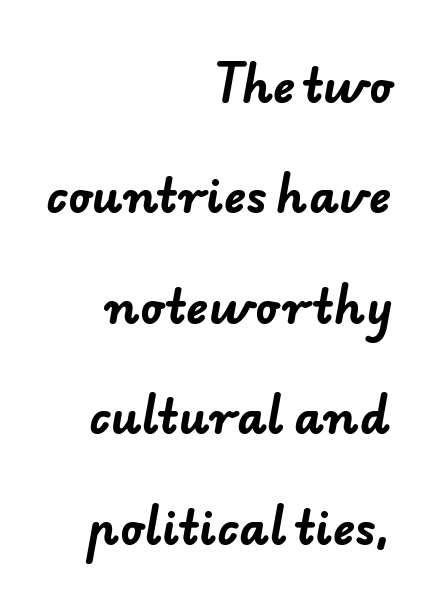
{"serif": "no", "bold": "yes", "weight": "bold", "width": "normal", "stroke_contrast": "low", "x_height": "small", "monospaced": "no", "underline": "no", "align": "right", "line_spacing": "loose", "line_spacing_ratio": 2.4, "letter_spacing": "normal", "letter_spacing_em": 0.0, "glyph_px": 46}
